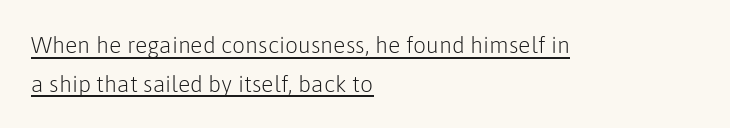
The image shows 23 px text type, upright; set left-aligned, normal line spacing (1.68x), normal letter spacing, underlined.
